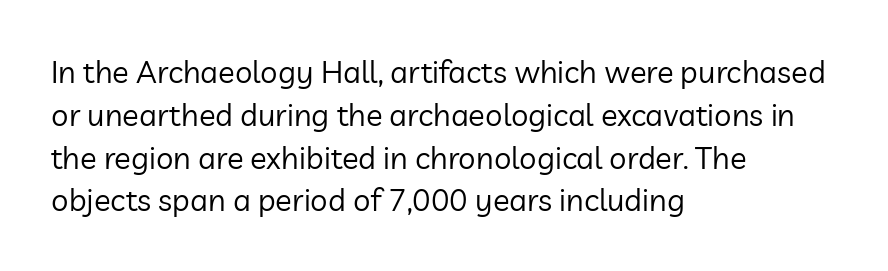
Q: Is the text bold? A: No.
Q: Is the text italic (slanted)? A: No, it is upright.
Q: Is the typeface a serif or a sans-serif typeface? A: Sans-serif.
Q: Is the text underlined? A: No.
Q: How is the paragraph aligned? A: Left-aligned.
Q: Is the spacing between letters normal or unusually wide? A: Normal.
Q: Is the spacing between lines tight, normal or loose? A: Normal.
Q: Width (condensed, normal, or wide)? A: Normal.
Q: Stroke contrast? A: Low.
Q: x-height? A: Medium.
Q: Monospaced? A: No.
